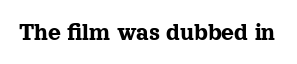
{"italic": "no", "underline": "no", "letter_spacing": "normal", "letter_spacing_em": 0.0, "glyph_px": 25}
